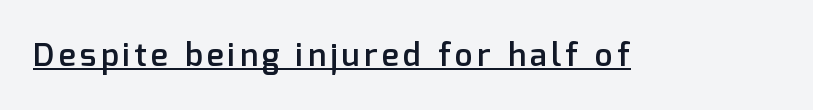
{"serif": "no", "italic": "no", "bold": "semi", "weight": "semibold", "width": "normal", "stroke_contrast": "low", "x_height": "medium", "monospaced": "no", "underline": "yes", "glyph_px": 32}
